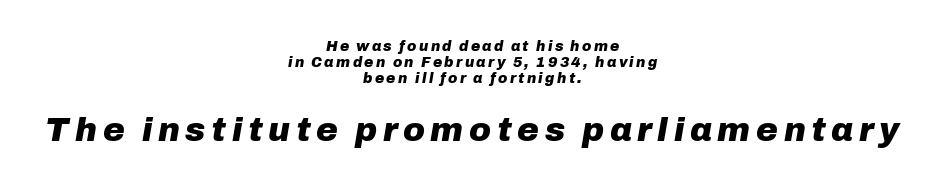
Q: Is the text bold? A: Yes.
Q: Is the text italic (slanted)? A: Yes, it leans right by about 10 degrees.
Q: Is the text underlined? A: No.
Q: How is the paragraph aligned? A: Centered.
Q: Is the spacing between lines tight, normal or loose? A: Tight.
Q: Which block of text is set in a larger size, the first (top) or the second (bottom)? A: The second (bottom) one.
Q: Width (condensed, normal, or wide)? A: Normal.
Q: Stroke contrast? A: Low.
Q: x-height? A: Medium.
Q: Monospaced? A: No.
